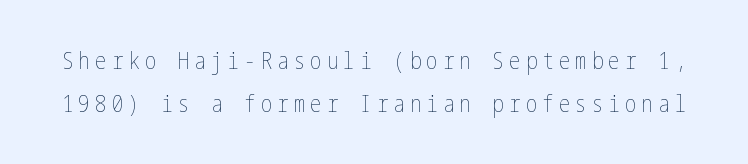
Q: Is the text bold? A: No.
Q: Is the text italic (slanted)? A: No, it is upright.
Q: Is the text underlined? A: No.
Q: Is the spacing between letters normal or unusually wide? A: Unusually wide.
